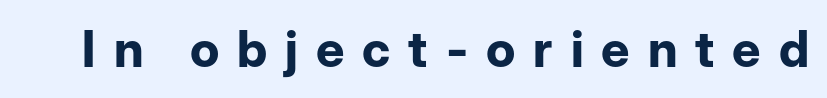
The image shows 50 px bold sans-serif type, upright; set unusually wide letter spacing (+0.36 em), not underlined; low stroke contrast and a medium x-height.
